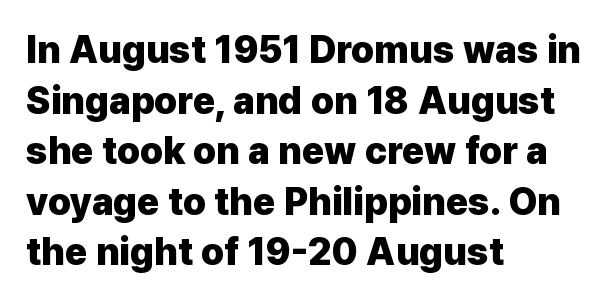
The image shows 38 px heavy sans-serif type, upright; set left-aligned, normal line spacing (1.33x), normal letter spacing, not underlined; low stroke contrast and a medium x-height.
